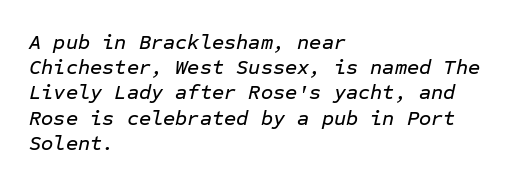
The image shows 21 px text type, italic (leaning right); set left-aligned, line spacing 1.2x, normal letter spacing, not underlined.
